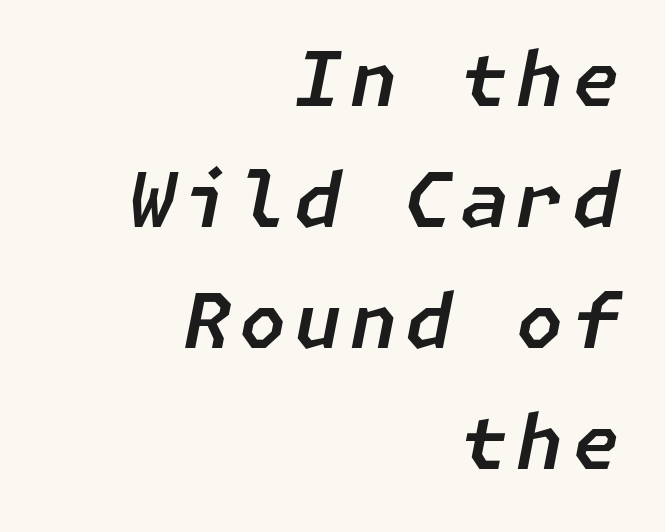
Q: Is the text italic (slanted)? A: Yes, it leans right by about 11 degrees.
Q: Is the text underlined? A: No.
Q: How is the paragraph aligned? A: Right-aligned.
Q: Is the spacing between lines tight, normal or loose? A: Normal.
Q: Width (condensed, normal, or wide)? A: Normal.
Q: Stroke contrast? A: Low.
Q: x-height? A: Medium.
